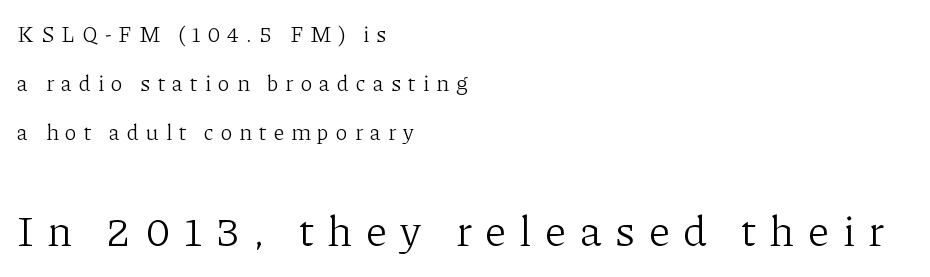
The characters are drawn with everyday or finer stroke widths. Posture: vertical. Whoever set this chose breathing room over compactness in the vertical rhythm. Serifs: yes, visible at the terminals of the letterforms. The following chunk of copy outweighs the initial chunk in type size. Line beginnings align vertically; line endings do not.
